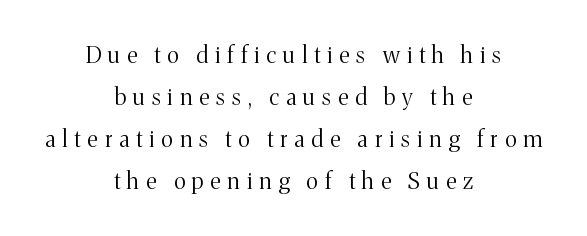
Q: Is the text bold? A: No.
Q: Is the text italic (slanted)? A: No, it is upright.
Q: Is the text underlined? A: No.
Q: How is the paragraph aligned? A: Centered.
Q: Is the spacing between letters normal or unusually wide? A: Unusually wide.
